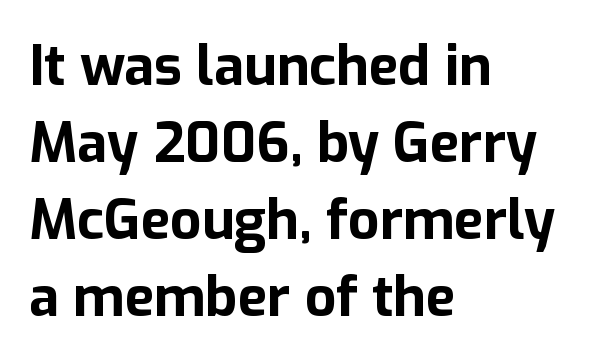
{"serif": "no", "italic": "no", "bold": "yes", "weight": "bold", "width": "normal", "stroke_contrast": "low", "x_height": "medium", "monospaced": "no", "underline": "no", "align": "left", "line_spacing": "normal", "line_spacing_ratio": 1.4, "letter_spacing": "normal", "letter_spacing_em": 0.0, "glyph_px": 55}
